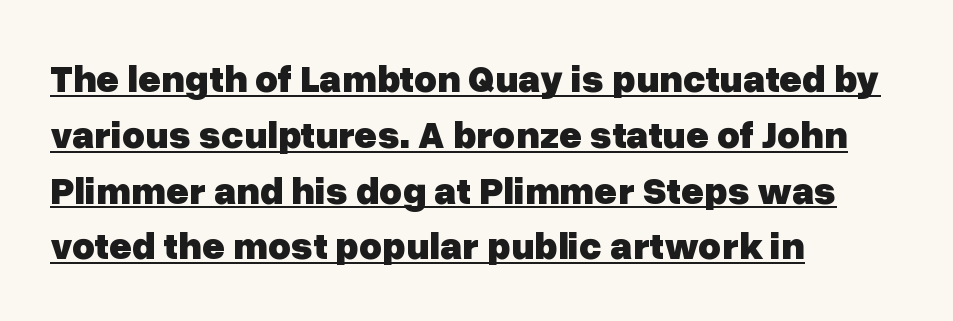
The image shows 39 px heavy sans-serif type, upright; set left-aligned, normal line spacing (1.43x), normal letter spacing, underlined; low stroke contrast and a medium x-height.
